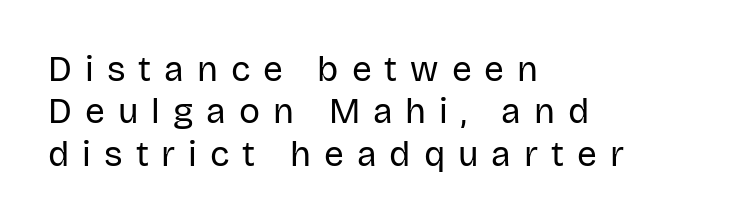
{"serif": "no", "italic": "no", "bold": "no", "weight": "regular", "width": "normal", "stroke_contrast": "low", "x_height": "large", "monospaced": "no", "underline": "no", "align": "left", "line_spacing_ratio": 1.21, "letter_spacing": "wide", "letter_spacing_em": 0.37, "glyph_px": 35}
